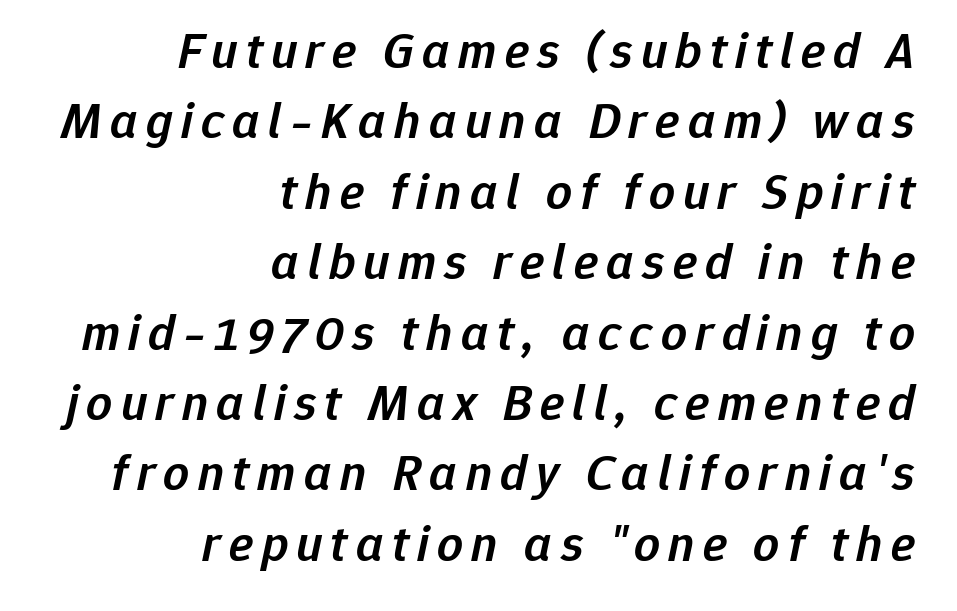
The image shows 51 px semibold type, italic (leaning right); set right-aligned, normal line spacing (1.38x), not underlined; low stroke contrast and a medium x-height.
